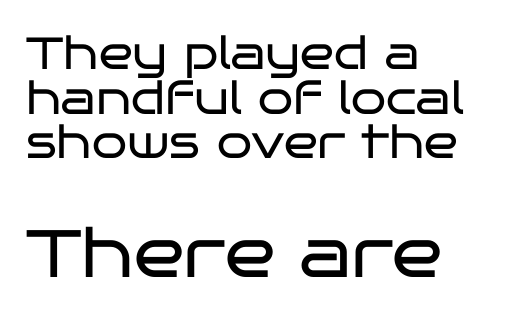
Q: Is the text bold? A: No.
Q: Is the text italic (slanted)? A: No, it is upright.
Q: Is the typeface a serif or a sans-serif typeface? A: Sans-serif.
Q: Is the text underlined? A: No.
Q: How is the paragraph aligned? A: Left-aligned.
Q: Is the spacing between letters normal or unusually wide? A: Normal.
Q: Is the spacing between lines tight, normal or loose? A: Tight.
Q: Which block of text is set in a larger size, the first (top) or the second (bottom)? A: The second (bottom) one.
Q: Width (condensed, normal, or wide)? A: Wide.
Q: Stroke contrast? A: Low.
Q: x-height? A: Large.
Q: Monospaced? A: No.
